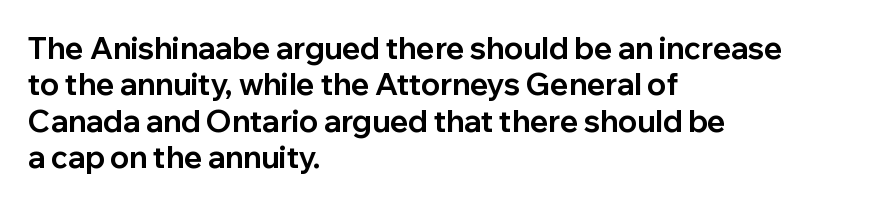
Words float on clear page, feet unadorned. Upright lettering throughout. Is this a sans? Yes — the strokes have no serifs. Between one letter and the next there's only the usual sliver of space.
